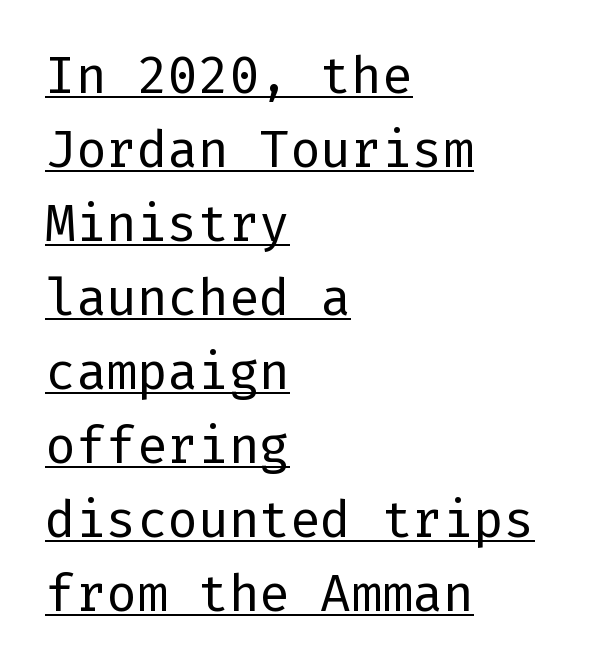
The typesetting does not lean heavy: it is not bold. The line texture is even and compact thanks to regular tracking. Every stem runs plumb, perpendicular to the baseline. These lines sit exactly where default settings would place them. Emphasis is given by a line drawn under the lettering.
